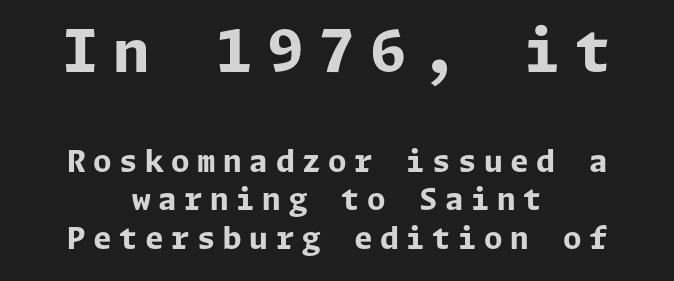
Q: Is the text bold? A: Yes.
Q: Is the text italic (slanted)? A: No, it is upright.
Q: Is the typeface a serif or a sans-serif typeface? A: Sans-serif.
Q: Is the text underlined? A: No.
Q: How is the paragraph aligned? A: Centered.
Q: Is the spacing between letters normal or unusually wide? A: Unusually wide.
Q: Is the spacing between lines tight, normal or loose? A: Normal.
Q: Which block of text is set in a larger size, the first (top) or the second (bottom)? A: The first (top) one.
Q: Width (condensed, normal, or wide)? A: Normal.
Q: Stroke contrast? A: Low.
Q: x-height? A: Medium.
